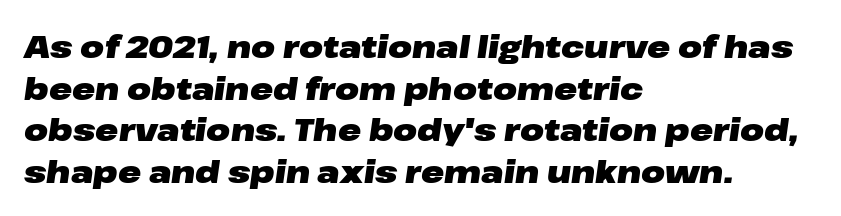
The image shows 31 px heavy, wide type, italic (leaning right); set left-aligned, normal line spacing (1.34x), normal letter spacing, not underlined; low stroke contrast and a medium x-height.
